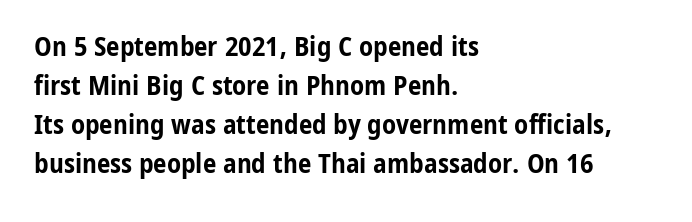
The image shows 27 px bold type, upright; set left-aligned, normal line spacing (1.44x), normal letter spacing, not underlined.
